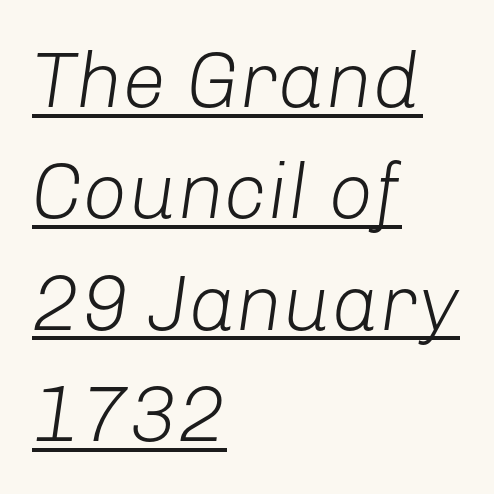
Q: Is the text bold? A: No.
Q: Is the text italic (slanted)? A: Yes, it leans right by about 8 degrees.
Q: Is the text underlined? A: Yes.
Q: How is the paragraph aligned? A: Left-aligned.
Q: Is the spacing between letters normal or unusually wide? A: Normal.
Q: Is the spacing between lines tight, normal or loose? A: Normal.
Q: Width (condensed, normal, or wide)? A: Normal.
Q: Stroke contrast? A: Low.
Q: x-height? A: Medium.
Q: Monospaced? A: No.
